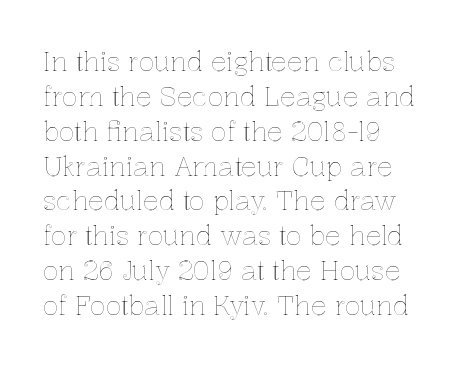
Q: Is the text italic (slanted)? A: No, it is upright.
Q: Is the text underlined? A: No.
Q: How is the paragraph aligned? A: Left-aligned.
Q: Is the spacing between letters normal or unusually wide? A: Normal.
Q: Is the spacing between lines tight, normal or loose? A: Normal.
